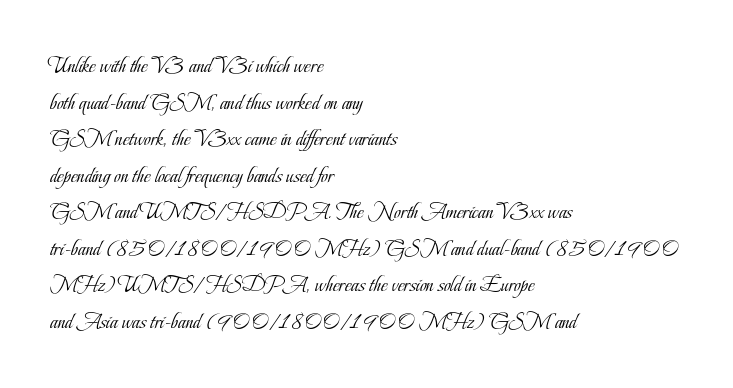
Q: Is the text bold? A: No.
Q: Is the text italic (slanted)? A: Yes.
Q: Is the text underlined? A: No.
Q: How is the paragraph aligned? A: Left-aligned.
Q: Is the spacing between letters normal or unusually wide? A: Normal.
Q: Is the spacing between lines tight, normal or loose? A: Normal.
